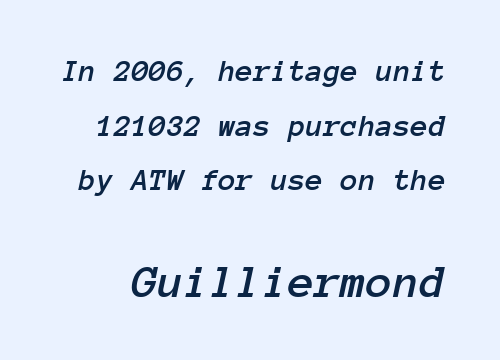
Beneath every word, the page is bare. Here the glyphs are tracked normally, forming tight word shapes. The following chunk of copy outweighs the initial chunk in type size. Tall strokes in this sample are angled rather than plumb.
